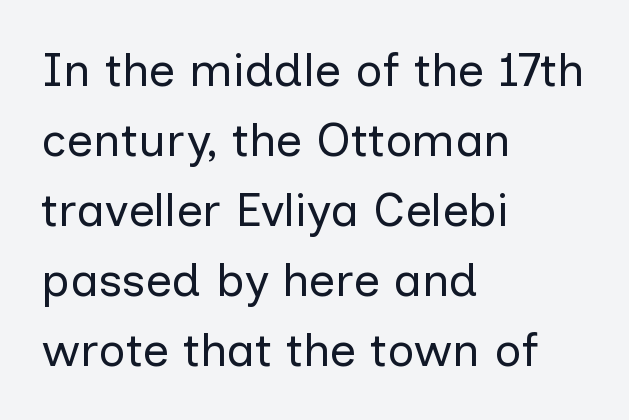
{"serif": "no", "italic": "no", "bold": "no", "weight": "regular", "width": "normal", "stroke_contrast": "low", "x_height": "medium", "monospaced": "no", "underline": "no", "align": "left", "line_spacing": "normal", "line_spacing_ratio": 1.49, "letter_spacing": "normal", "letter_spacing_em": 0.0, "glyph_px": 47}
